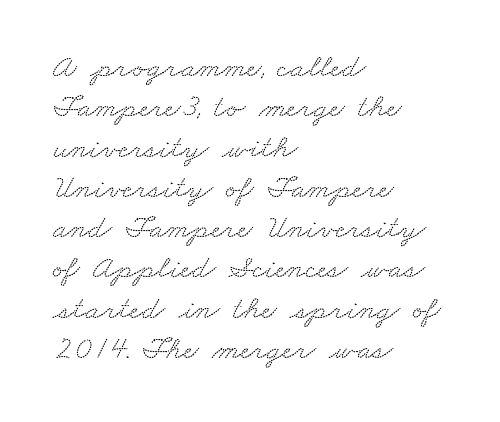
{"serif": "yes", "width": "wide", "stroke_contrast": "low", "x_height": "small", "monospaced": "no", "underline": "no", "align": "left", "line_spacing_ratio": 1.22, "letter_spacing": "normal", "letter_spacing_em": 0.0, "glyph_px": 33}
